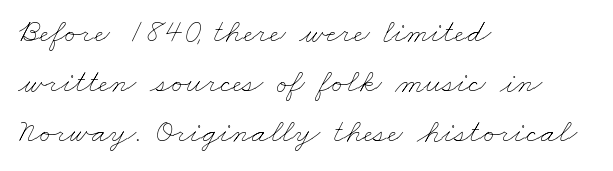
{"bold": "no", "weight": "thin", "width": "wide", "stroke_contrast": "low", "x_height": "small", "monospaced": "no", "underline": "no", "align": "left", "line_spacing": "normal", "line_spacing_ratio": 1.47, "letter_spacing": "normal", "letter_spacing_em": 0.0, "glyph_px": 34}
